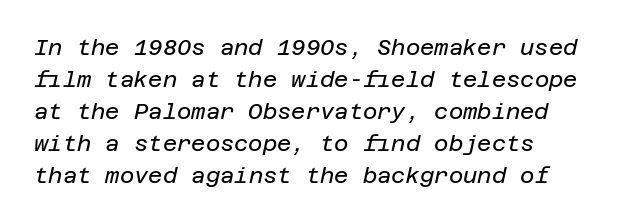
{"italic": "yes", "lean": "right", "slant_degrees": 12, "bold": "no", "underline": "no", "align": "left", "line_spacing": "normal", "line_spacing_ratio": 1.46, "letter_spacing": "normal", "letter_spacing_em": 0.0, "glyph_px": 22}
